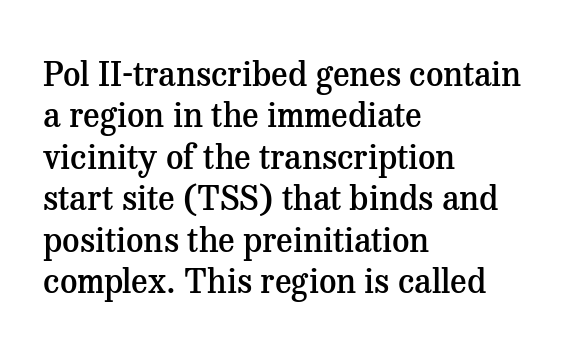
The image shows 34 px semibold serif type, upright; set left-aligned, line spacing 1.22x, normal letter spacing, not underlined; medium stroke contrast and a medium x-height.
